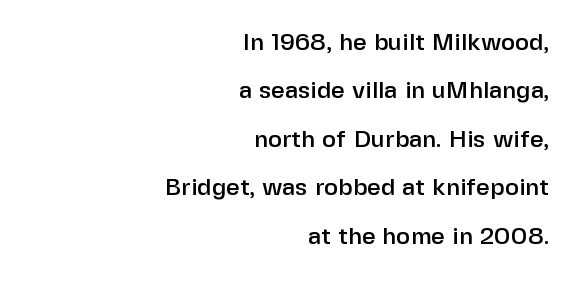
The image shows 24 px text type, upright; set right-aligned, loose line spacing (2.02x), normal letter spacing, not underlined.
